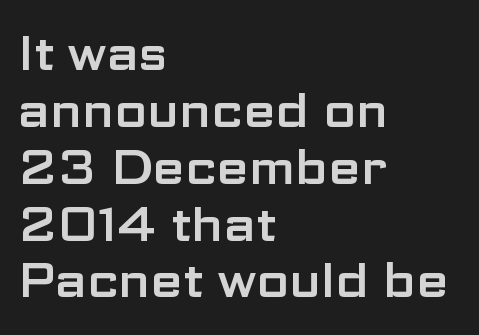
No extra tracking has been applied to these lines. You could not count columns in this text — the font is proportionally spaced. These lines were composed using upright roman letters. Anything drawn beneath the words? Only blank space. This rendering uses left alignment, leaving the right contour irregular.
